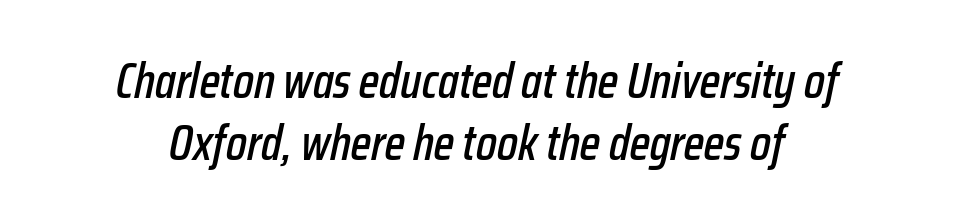
{"italic": "yes", "lean": "right", "slant_degrees": 12, "width": "condensed", "stroke_contrast": "low", "x_height": "medium", "monospaced": "no", "underline": "no", "align": "center", "line_spacing": "normal", "line_spacing_ratio": 1.26, "letter_spacing": "normal", "letter_spacing_em": 0.0, "glyph_px": 49}
